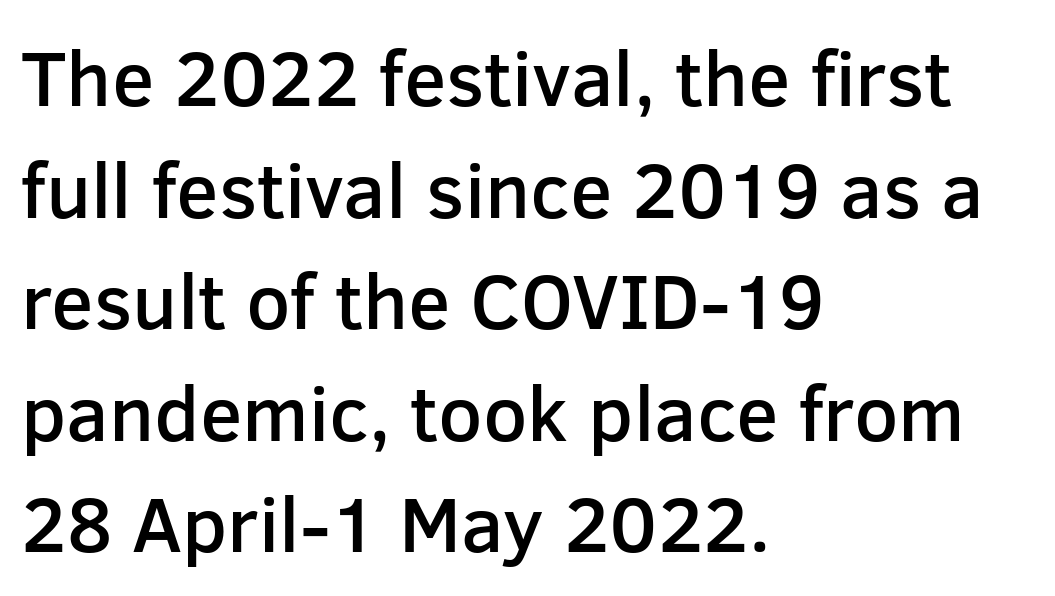
Q: Is the text bold? A: Semi-bold.
Q: Is the text italic (slanted)? A: No, it is upright.
Q: Is the typeface a serif or a sans-serif typeface? A: Sans-serif.
Q: Is the text underlined? A: No.
Q: How is the paragraph aligned? A: Left-aligned.
Q: Is the spacing between letters normal or unusually wide? A: Normal.
Q: Is the spacing between lines tight, normal or loose? A: Normal.
Q: Width (condensed, normal, or wide)? A: Normal.
Q: Stroke contrast? A: Low.
Q: x-height? A: Medium.
Q: Monospaced? A: No.
